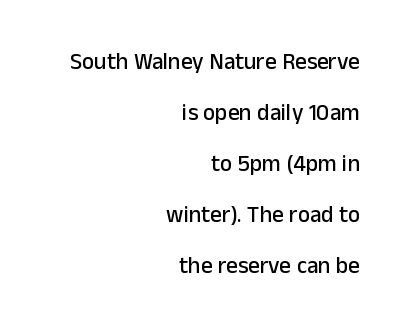
{"italic": "no", "underline": "no", "align": "right", "line_spacing": "loose", "line_spacing_ratio": 2.22, "letter_spacing": "normal", "letter_spacing_em": 0.0, "glyph_px": 23}
